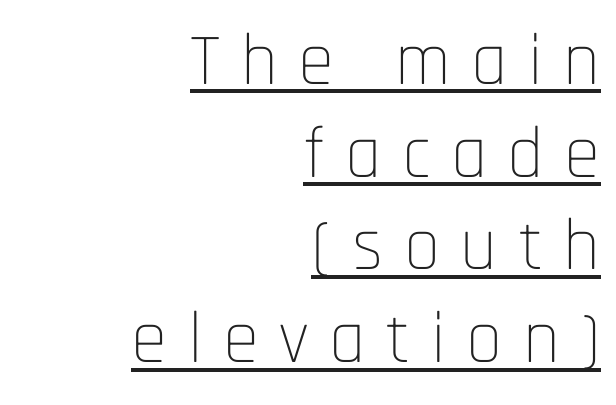
Whoever set this chose a conventional vertical rhythm. The face used here is a sans, in the tradition of grotesques and geometrics. No italicization has been applied; the sample stays upright. Somebody hit Ctrl+U on this one — the words are underlined. Varying glyph widths throughout — classic text-font behaviour.
